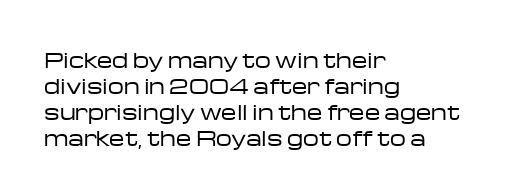
The image shows 20 px text type, upright; set left-aligned, normal line spacing (1.3x), normal letter spacing, not underlined.
